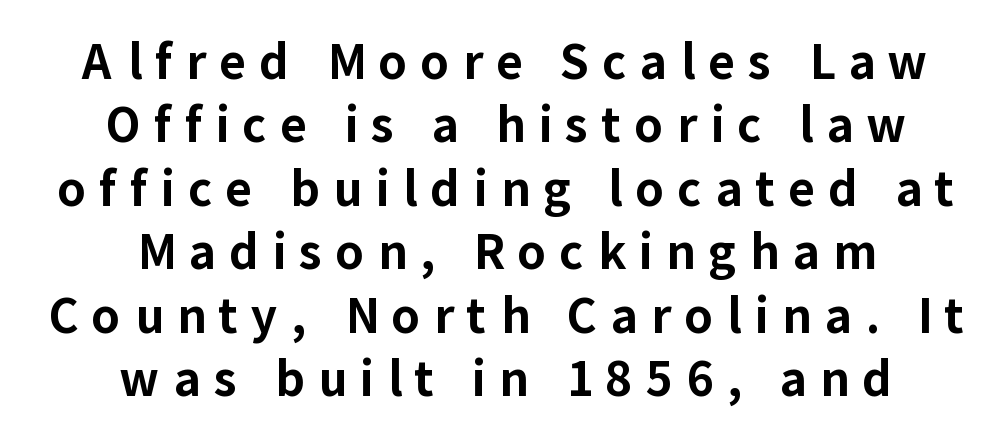
{"serif": "no", "italic": "no", "bold": "yes", "weight": "bold", "width": "normal", "stroke_contrast": "low", "x_height": "medium", "monospaced": "no", "underline": "no", "align": "center", "line_spacing": "normal", "line_spacing_ratio": 1.38, "letter_spacing": "wide", "letter_spacing_em": 0.29, "glyph_px": 46}
